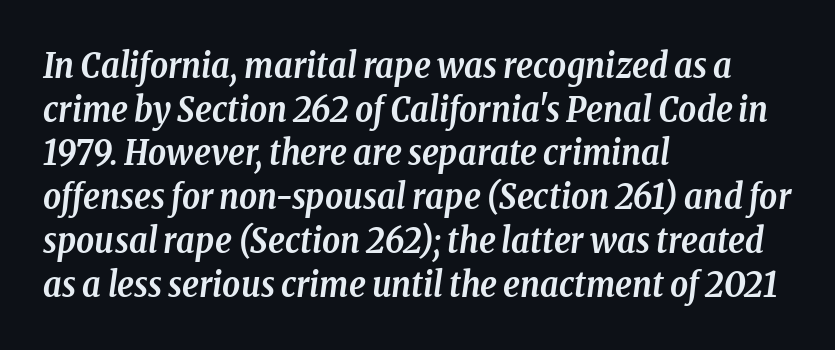
{"serif": "yes", "italic": "yes", "lean": "right", "slant_degrees": 8, "bold": "yes", "weight": "semibold", "width": "condensed", "stroke_contrast": "low", "x_height": "medium", "monospaced": "no", "underline": "no", "align": "left", "line_spacing": "normal", "line_spacing_ratio": 1.25, "letter_spacing": "normal", "letter_spacing_em": 0.0, "glyph_px": 35}
